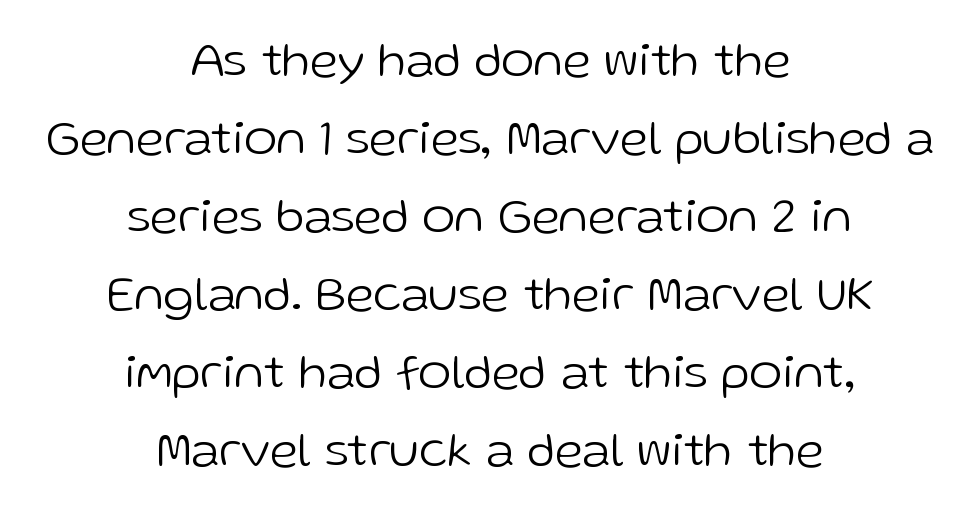
The image shows 50 px light sans-serif type, upright; set centered, normal line spacing (1.56x), normal letter spacing, not underlined; low stroke contrast and a medium x-height.
